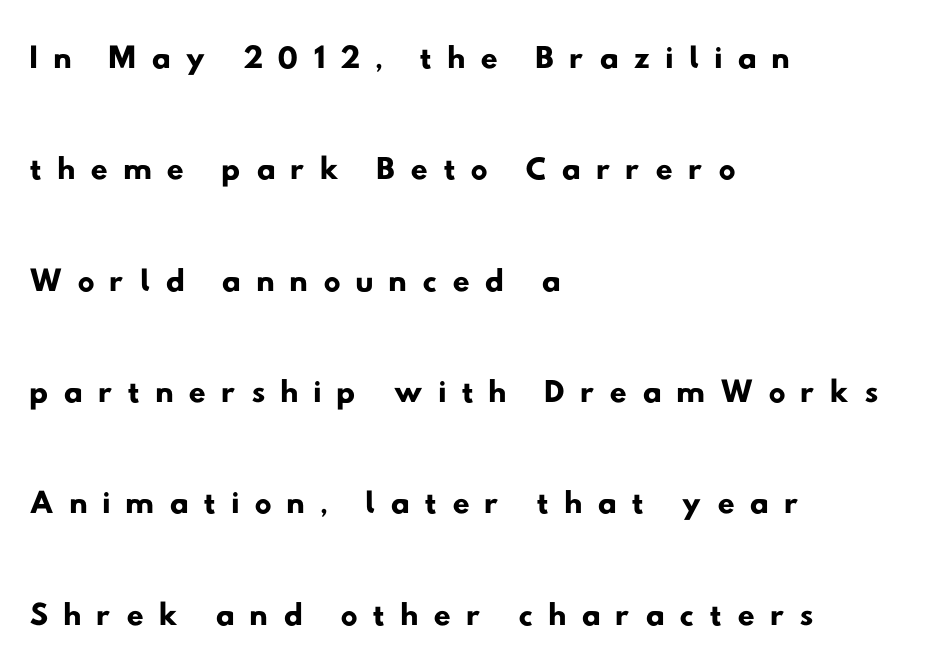
Looks like regular typesetting: each glyph gets only the width it needs. A clean baseline with only descenders dipping below it. Where is the straight margin? On the left. Successive baselines arrive slowly, with a big drop between each.
